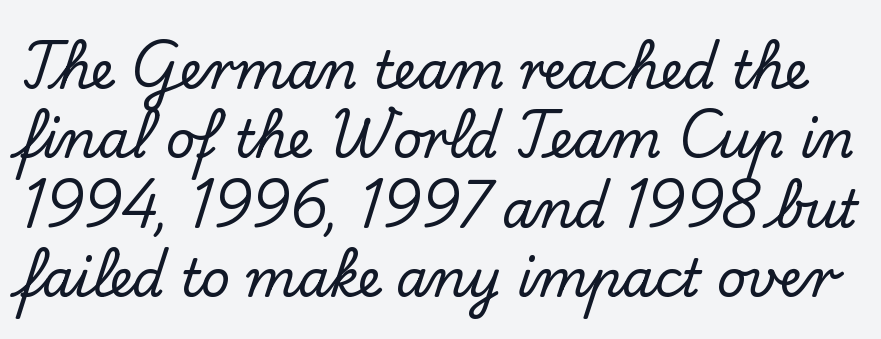
A normal amount of white space separates one row of letters from the next. Each letter keeps its own natural width here, so spacing adapts to shape. Honestly, there is no underline to notice here at all.
